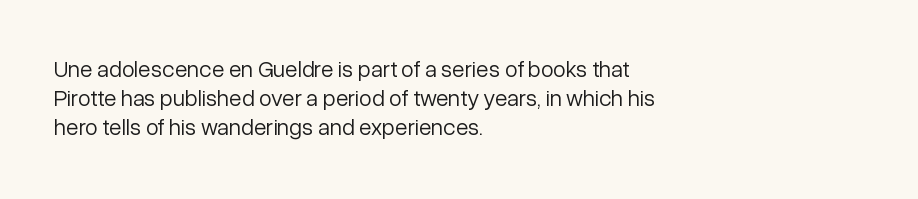
Nothing unusual about the tracking: characters are spaced as the font intends. Caption: multi-line text, flush left, ragged right. How would I describe the line gaps? Plain and ordinary. Unbolded letterforms with no extra heft.
